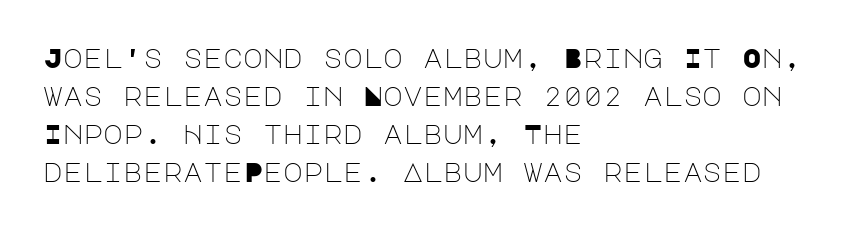
{"italic": "no", "bold": "no", "underline": "no", "align": "left", "line_spacing": "normal", "line_spacing_ratio": 1.41, "letter_spacing": "normal", "letter_spacing_em": 0.0, "glyph_px": 27}
